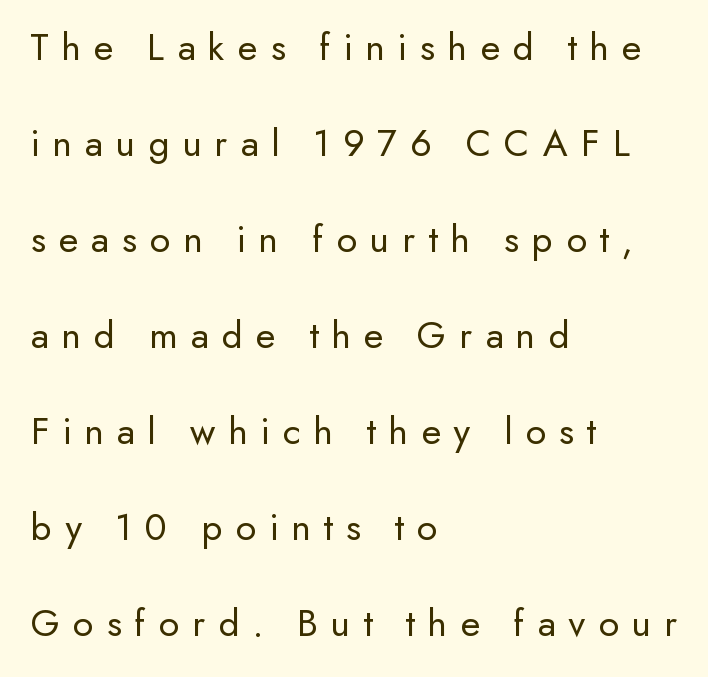
{"serif": "no", "italic": "no", "bold": "no", "weight": "regular", "width": "normal", "stroke_contrast": "low", "x_height": "small", "monospaced": "no", "underline": "no", "align": "left", "line_spacing": "loose", "line_spacing_ratio": 2.4, "letter_spacing": "wide", "letter_spacing_em": 0.32, "glyph_px": 40}
